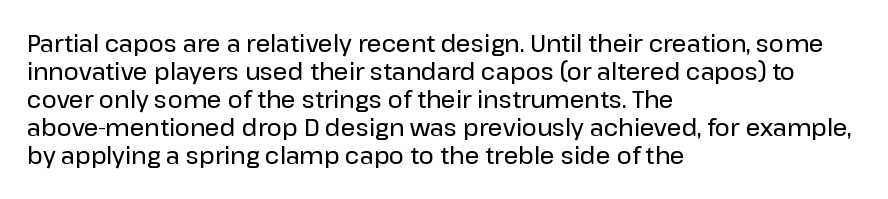
Look at the tracking — it's just the regular setting, nothing added. Caption: multi-line text, flush left, ragged right. Notice how the stems are strictly vertical — no italics here. A clean baseline with only descenders dipping below it.
